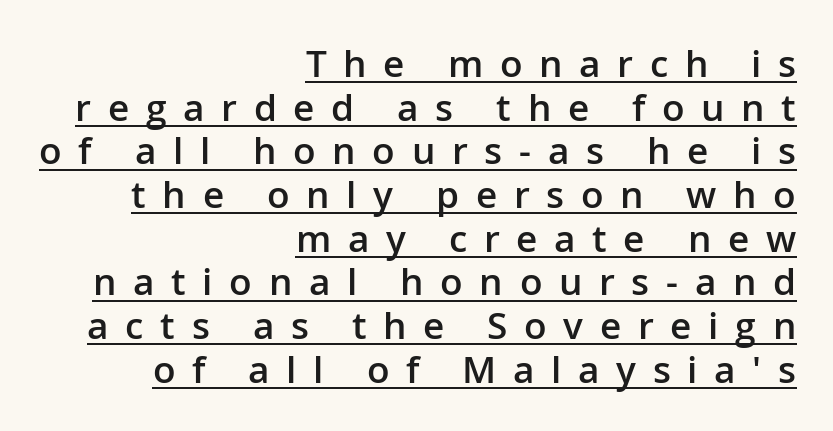
The image shows 37 px semibold sans-serif type, upright; set right-aligned, line spacing 1.18x, unusually wide letter spacing (+0.45 em), underlined; low stroke contrast and a medium x-height.
